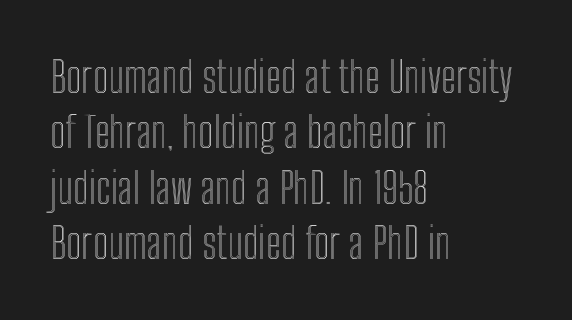
The face used here is rendered with its standard letterfit. The letters advance in unequal steps, a hallmark of proportional type. Every stem runs plumb, perpendicular to the baseline. Every row of glyphs begins at an identical x-position on the left.
